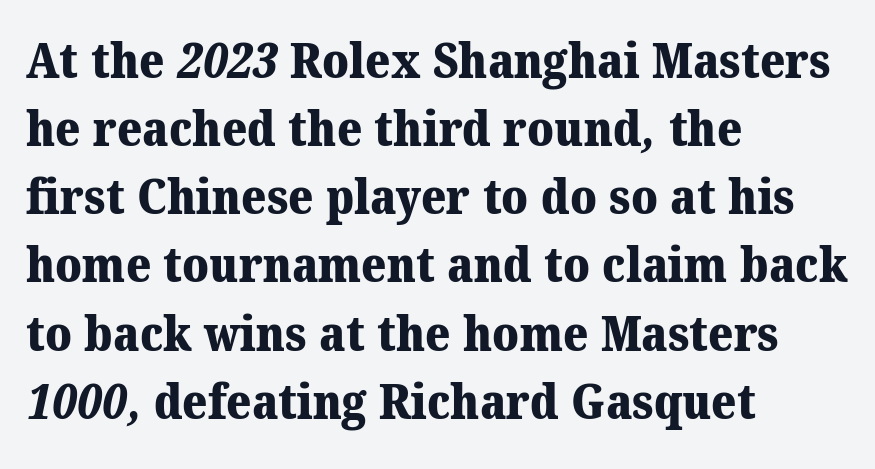
{"serif": "yes", "bold": "yes", "weight": "heavy", "width": "normal", "stroke_contrast": "medium", "x_height": "medium", "monospaced": "no", "underline": "no", "align": "left", "line_spacing": "normal", "line_spacing_ratio": 1.42, "letter_spacing": "normal", "letter_spacing_em": 0.0, "glyph_px": 48}
